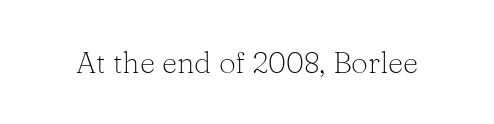
The image shows 30 px light serif type, upright; set normal letter spacing, not underlined; low stroke contrast and a medium x-height.
